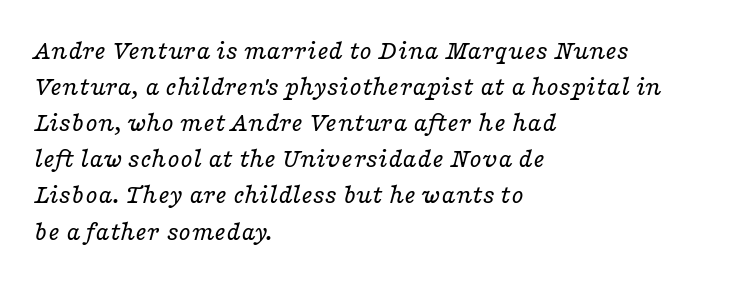
Is the type heavy? It reads as light-to-regular instead. There is no visible air inserted between adjacent glyphs. The strip under each line holds only bare page. Students, observe: this is what conventionally led text looks like. Spacing verdict: proportional, widths tailored to each character.
